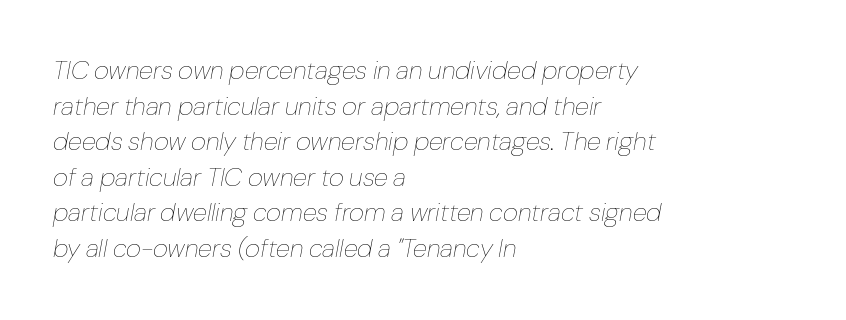
Q: Is the text bold? A: No.
Q: Is the text italic (slanted)? A: Yes, it leans right by about 10 degrees.
Q: Is the text underlined? A: No.
Q: How is the paragraph aligned? A: Left-aligned.
Q: Is the spacing between letters normal or unusually wide? A: Normal.
Q: Is the spacing between lines tight, normal or loose? A: Normal.
